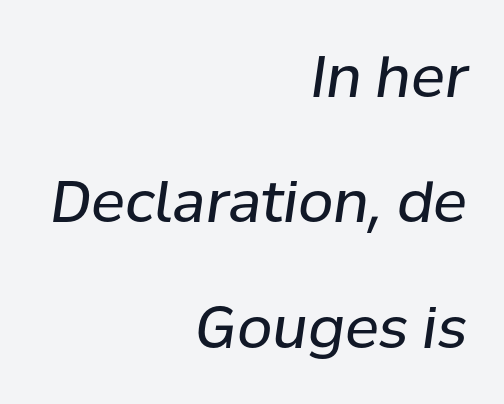
The image shows 57 px regular-weight type, italic (leaning right); set right-aligned, loose line spacing (2.2x), normal letter spacing, not underlined; low stroke contrast and a medium x-height.
